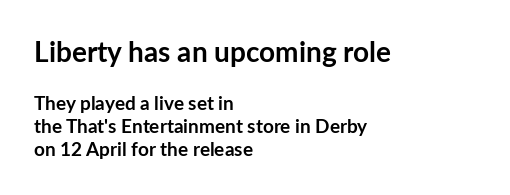
Q: Is the text bold? A: Yes.
Q: Is the text italic (slanted)? A: No, it is upright.
Q: Is the typeface a serif or a sans-serif typeface? A: Sans-serif.
Q: Is the text underlined? A: No.
Q: How is the paragraph aligned? A: Left-aligned.
Q: Is the spacing between letters normal or unusually wide? A: Normal.
Q: Which block of text is set in a larger size, the first (top) or the second (bottom)? A: The first (top) one.
Q: Width (condensed, normal, or wide)? A: Normal.
Q: Stroke contrast? A: Low.
Q: x-height? A: Medium.
Q: Monospaced? A: No.
